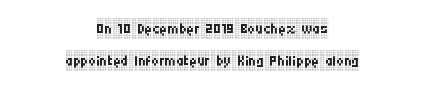
The space beneath each line is pristine and unruled. The whitespace from short lines is split evenly between both sides. Here the glyphs are tracked normally, forming tight word shapes. A typesetter would call this leading conventional body-copy spacing. Caption: face not bold, strokes unweighted. This is the regular roman posture of the typeface.
